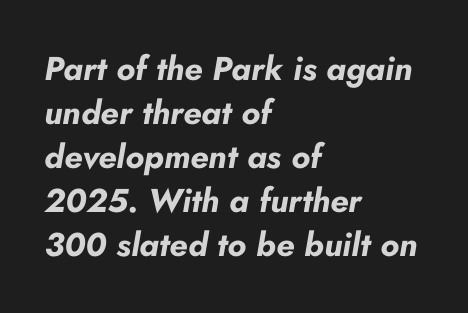
{"italic": "yes", "lean": "right", "slant_degrees": 10, "bold": "yes", "weight": "bold", "width": "normal", "stroke_contrast": "low", "x_height": "small", "monospaced": "no", "underline": "no", "align": "left", "line_spacing": "normal", "line_spacing_ratio": 1.33, "letter_spacing": "normal", "letter_spacing_em": 0.0, "glyph_px": 33}
